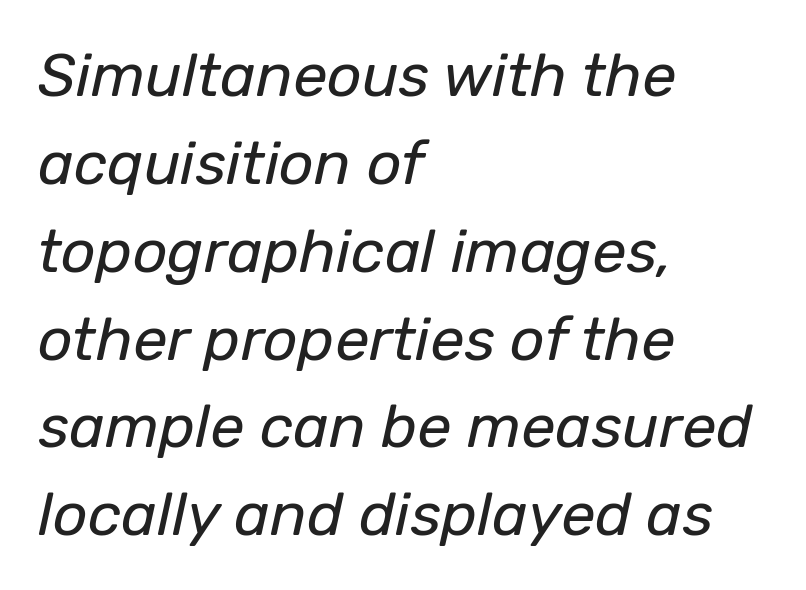
{"italic": "yes", "lean": "right", "slant_degrees": 12, "bold": "no", "weight": "regular", "width": "normal", "stroke_contrast": "low", "x_height": "medium", "monospaced": "no", "underline": "no", "align": "left", "line_spacing": "normal", "line_spacing_ratio": 1.44, "letter_spacing": "normal", "letter_spacing_em": 0.0, "glyph_px": 61}
